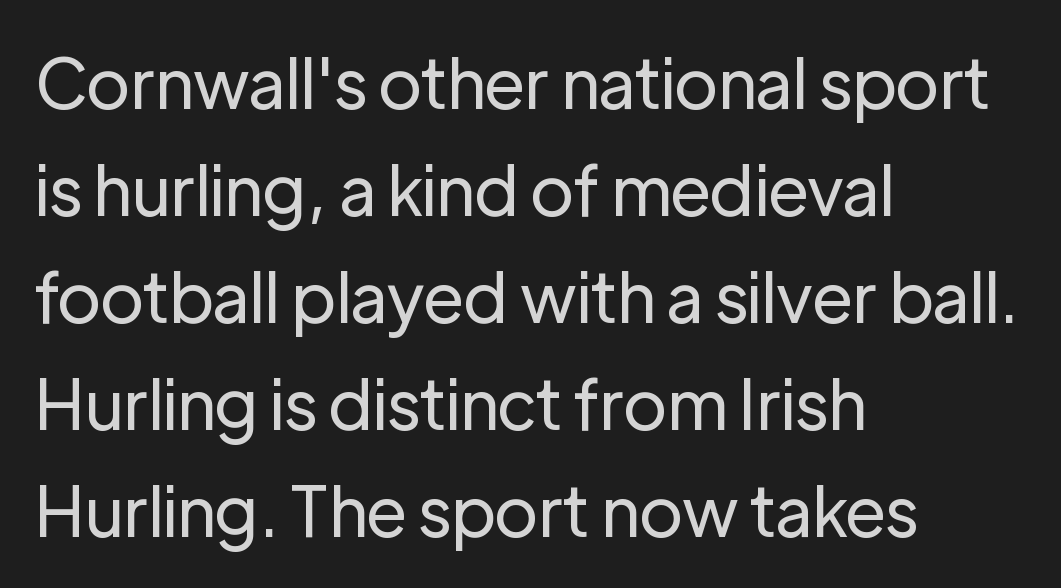
Q: Is the text bold? A: No.
Q: Is the text italic (slanted)? A: No, it is upright.
Q: Is the typeface a serif or a sans-serif typeface? A: Sans-serif.
Q: Is the text underlined? A: No.
Q: How is the paragraph aligned? A: Left-aligned.
Q: Is the spacing between letters normal or unusually wide? A: Normal.
Q: Is the spacing between lines tight, normal or loose? A: Normal.
Q: Width (condensed, normal, or wide)? A: Normal.
Q: Stroke contrast? A: Low.
Q: x-height? A: Medium.
Q: Monospaced? A: No.
